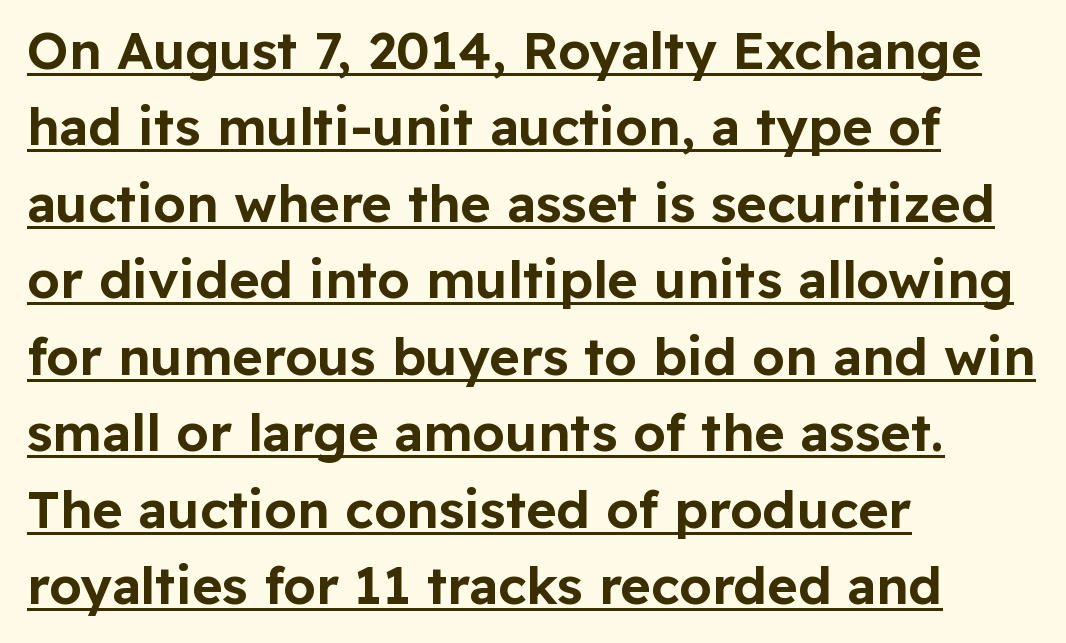
{"serif": "no", "italic": "no", "width": "normal", "stroke_contrast": "low", "x_height": "medium", "monospaced": "no", "underline": "yes", "align": "left", "line_spacing": "normal", "line_spacing_ratio": 1.47, "letter_spacing": "normal", "letter_spacing_em": 0.0, "glyph_px": 52}
